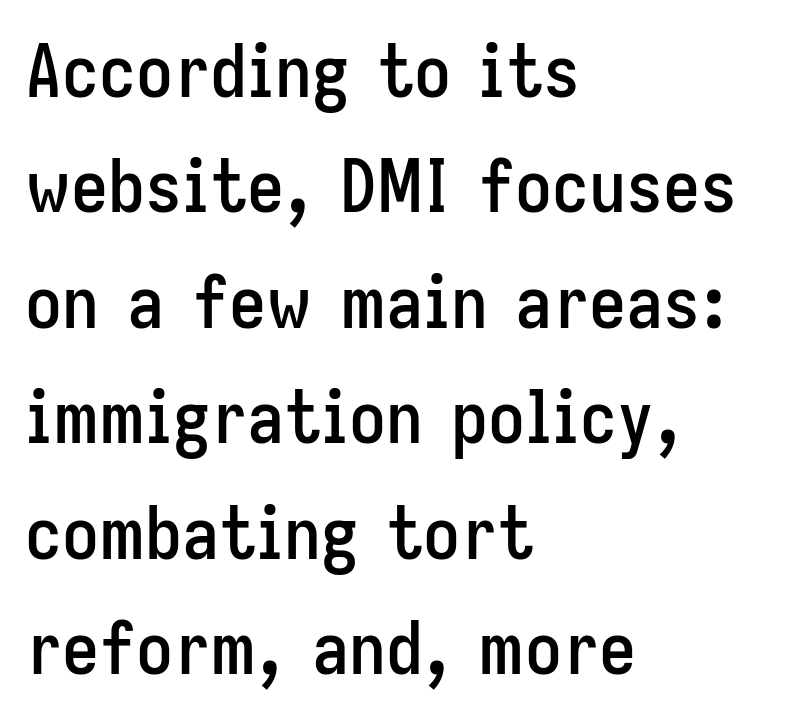
Q: Is the text italic (slanted)? A: No, it is upright.
Q: Is the typeface a serif or a sans-serif typeface? A: Sans-serif.
Q: Is the text underlined? A: No.
Q: How is the paragraph aligned? A: Left-aligned.
Q: Is the spacing between letters normal or unusually wide? A: Normal.
Q: Is the spacing between lines tight, normal or loose? A: Normal.
Q: Width (condensed, normal, or wide)? A: Condensed.
Q: Stroke contrast? A: Low.
Q: x-height? A: Medium.
Q: Monospaced? A: No.
